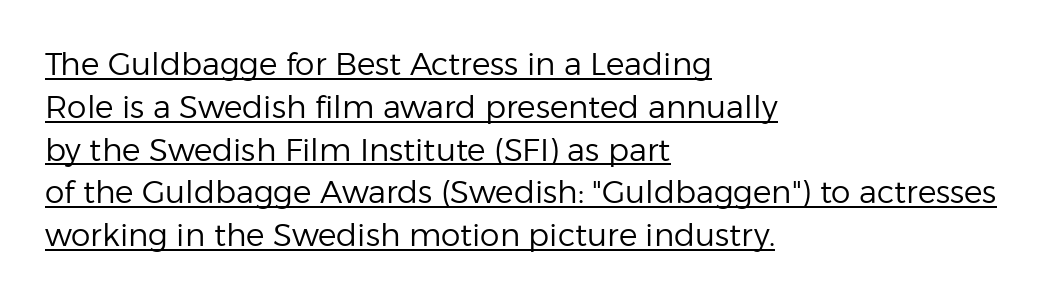
Q: Is the text bold? A: No.
Q: Is the text italic (slanted)? A: No, it is upright.
Q: Is the typeface a serif or a sans-serif typeface? A: Sans-serif.
Q: Is the text underlined? A: Yes.
Q: How is the paragraph aligned? A: Left-aligned.
Q: Is the spacing between letters normal or unusually wide? A: Normal.
Q: Is the spacing between lines tight, normal or loose? A: Normal.
Q: Width (condensed, normal, or wide)? A: Normal.
Q: Stroke contrast? A: Low.
Q: x-height? A: Medium.
Q: Monospaced? A: No.
